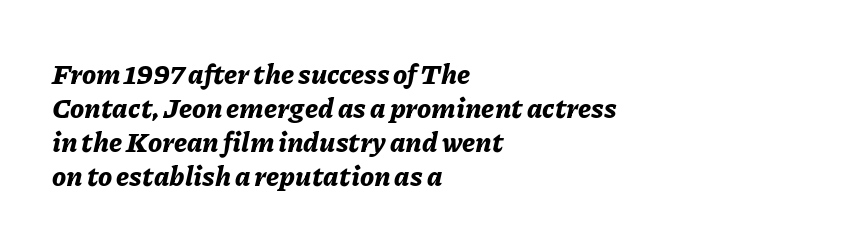
The image shows 28 px bold type, italic (leaning right); set left-aligned, line spacing 1.21x, normal letter spacing, not underlined; low stroke contrast and a medium x-height.
